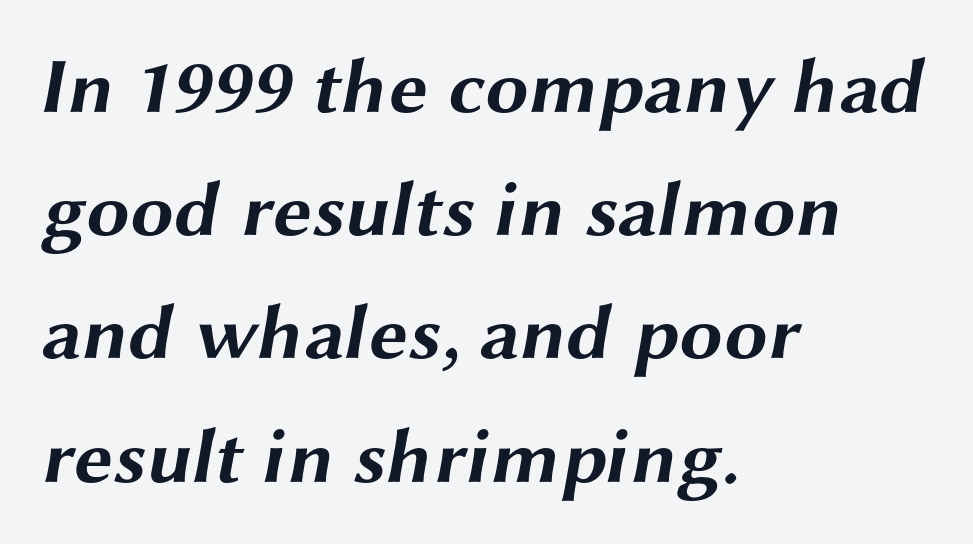
Q: Is the text bold? A: Yes.
Q: Is the typeface a serif or a sans-serif typeface? A: Sans-serif.
Q: Is the text underlined? A: No.
Q: How is the paragraph aligned? A: Left-aligned.
Q: Is the spacing between letters normal or unusually wide? A: Normal.
Q: Is the spacing between lines tight, normal or loose? A: Normal.
Q: Width (condensed, normal, or wide)? A: Wide.
Q: Stroke contrast? A: Medium.
Q: x-height? A: Medium.
Q: Monospaced? A: No.
